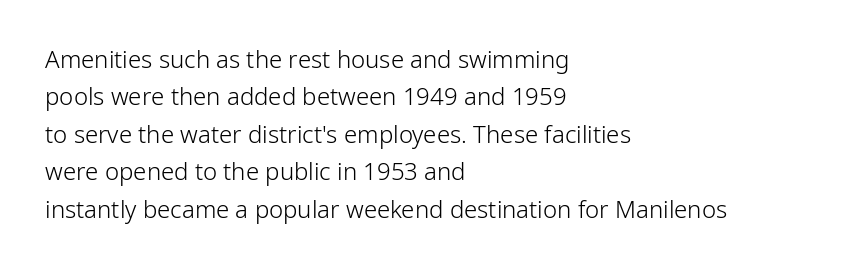
Q: Is the text bold? A: No.
Q: Is the text italic (slanted)? A: No, it is upright.
Q: Is the text underlined? A: No.
Q: How is the paragraph aligned? A: Left-aligned.
Q: Is the spacing between letters normal or unusually wide? A: Normal.
Q: Is the spacing between lines tight, normal or loose? A: Normal.
